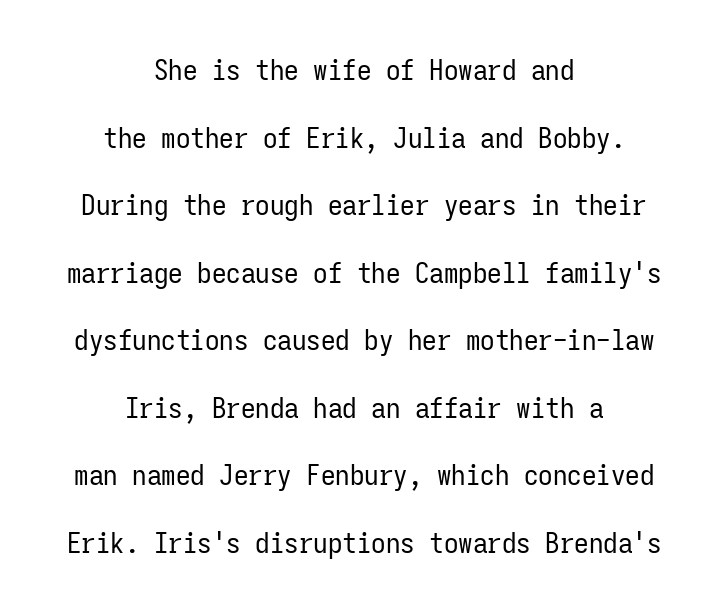
{"serif": "no", "italic": "no", "bold": "no", "weight": "regular", "width": "condensed", "stroke_contrast": "low", "x_height": "medium", "monospaced": "yes", "underline": "no", "align": "center", "line_spacing": "loose", "line_spacing_ratio": 2.33, "letter_spacing": "normal", "letter_spacing_em": 0.0, "glyph_px": 29}
